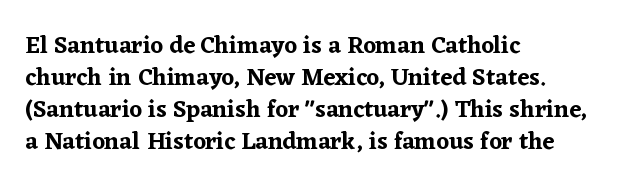
No italicization has been applied; the sample stays upright. The vertical gap from one line to the next is medium. Standard letterfit; no display-style spreading of the glyphs. The passage is arranged the way most books set body copy — flush left. Rule under the text: the space is simply empty.
